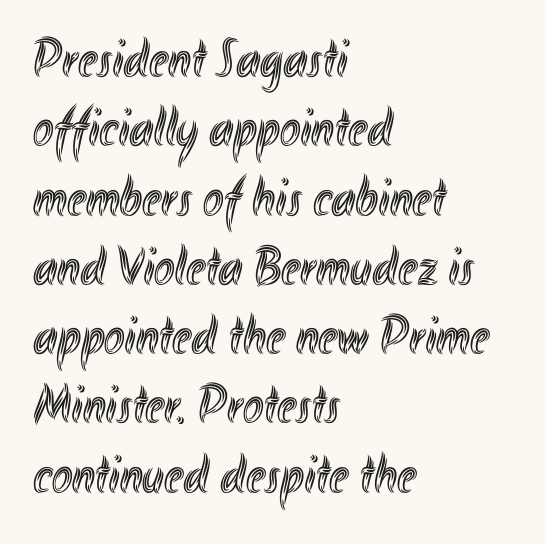
Q: Is the text italic (slanted)? A: Yes.
Q: Is the text underlined? A: No.
Q: How is the paragraph aligned? A: Left-aligned.
Q: Is the spacing between letters normal or unusually wide? A: Normal.
Q: Is the spacing between lines tight, normal or loose? A: Normal.
Q: Width (condensed, normal, or wide)? A: Condensed.
Q: x-height? A: Small.
Q: Monospaced? A: No.
